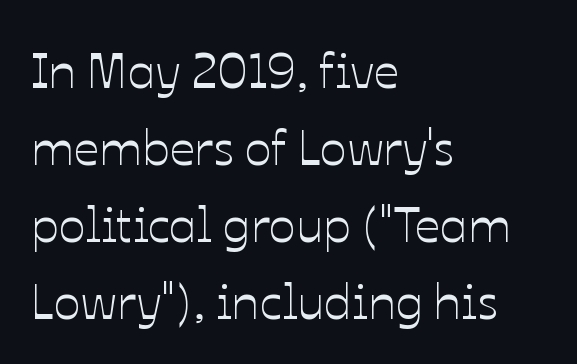
The image shows 50 px text type, upright; set left-aligned, normal line spacing (1.54x), normal letter spacing, not underlined; low stroke contrast and a medium x-height.
